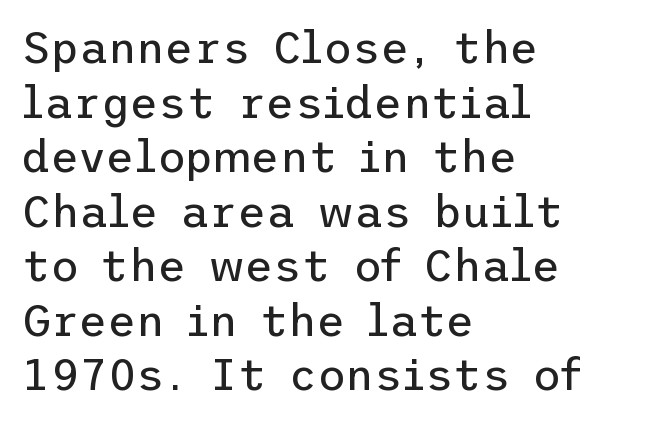
Q: Is the text bold? A: No.
Q: Is the text italic (slanted)? A: No, it is upright.
Q: Is the typeface a serif or a sans-serif typeface? A: Sans-serif.
Q: Is the text underlined? A: No.
Q: How is the paragraph aligned? A: Left-aligned.
Q: Is the spacing between letters normal or unusually wide? A: Normal.
Q: Width (condensed, normal, or wide)? A: Normal.
Q: Stroke contrast? A: Low.
Q: x-height? A: Medium.
